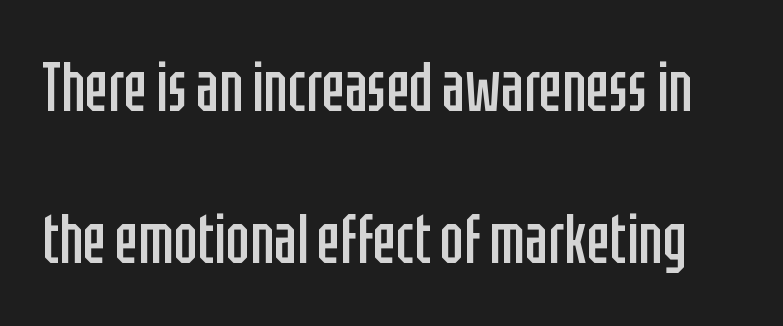
Think of a printed novel: that variable character pitch is what you see here. Decoration check: the copy has no underline. The block of text is sparse from top to bottom, with ample space between rows. Bold? No — there's no thickening of the strokes.
